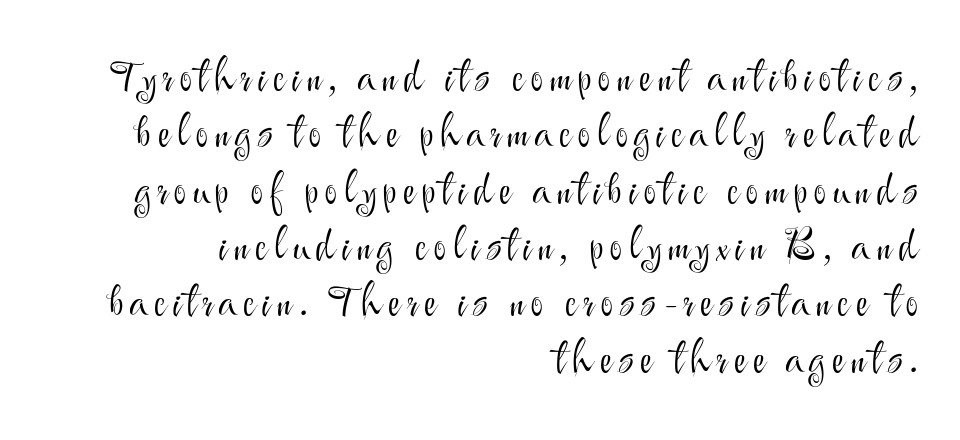
Q: Is the text bold? A: No.
Q: Is the typeface a serif or a sans-serif typeface? A: Sans-serif.
Q: Is the text underlined? A: No.
Q: How is the paragraph aligned? A: Right-aligned.
Q: Is the spacing between lines tight, normal or loose? A: Normal.
Q: Width (condensed, normal, or wide)? A: Normal.
Q: Stroke contrast? A: Medium.
Q: x-height? A: Small.
Q: Monospaced? A: No.
